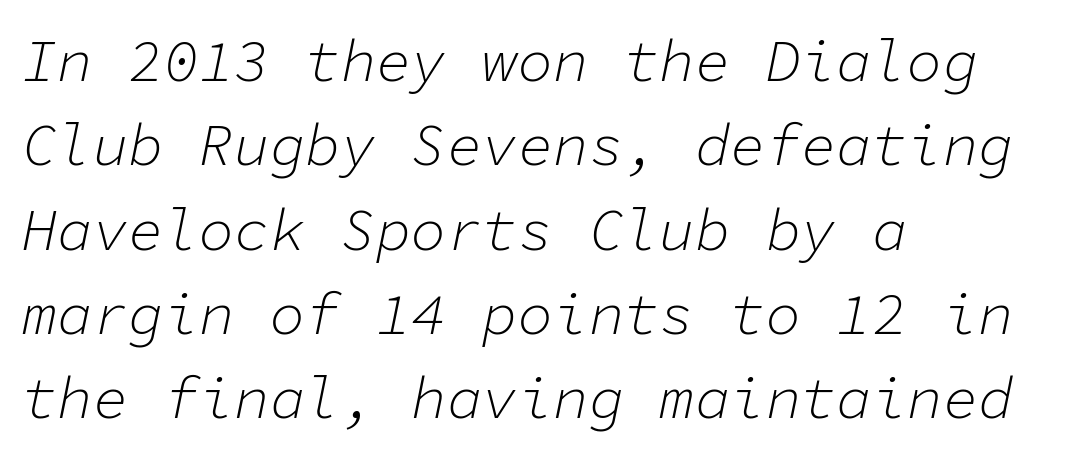
Q: Is the text bold? A: No.
Q: Is the text italic (slanted)? A: Yes, it leans right by about 11 degrees.
Q: Is the text underlined? A: No.
Q: How is the paragraph aligned? A: Left-aligned.
Q: Is the spacing between letters normal or unusually wide? A: Normal.
Q: Is the spacing between lines tight, normal or loose? A: Normal.
Q: Width (condensed, normal, or wide)? A: Normal.
Q: Stroke contrast? A: Low.
Q: x-height? A: Medium.
Q: Monospaced? A: Yes.
